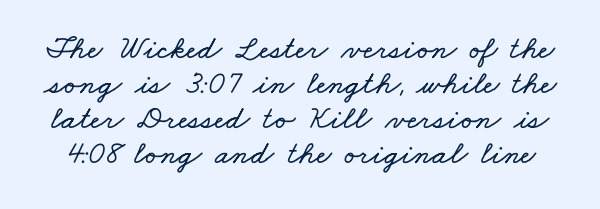
Q: Is the text underlined? A: No.
Q: Is the spacing between letters normal or unusually wide? A: Normal.
Q: Is the spacing between lines tight, normal or loose? A: Tight.
Q: Width (condensed, normal, or wide)? A: Wide.
Q: Stroke contrast? A: Low.
Q: x-height? A: Small.
Q: Monospaced? A: No.
